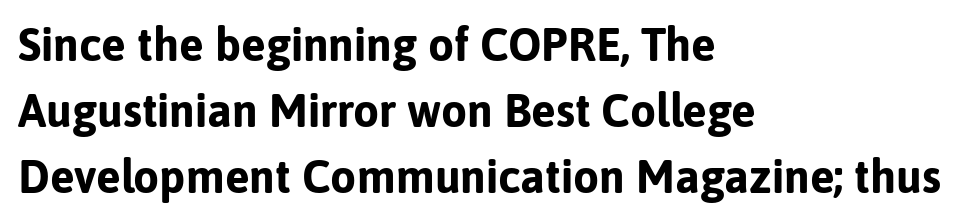
Q: Is the text bold? A: Yes.
Q: Is the text italic (slanted)? A: No, it is upright.
Q: Is the typeface a serif or a sans-serif typeface? A: Sans-serif.
Q: Is the text underlined? A: No.
Q: How is the paragraph aligned? A: Left-aligned.
Q: Is the spacing between letters normal or unusually wide? A: Normal.
Q: Is the spacing between lines tight, normal or loose? A: Normal.
Q: Width (condensed, normal, or wide)? A: Normal.
Q: Stroke contrast? A: Low.
Q: x-height? A: Medium.
Q: Monospaced? A: No.
